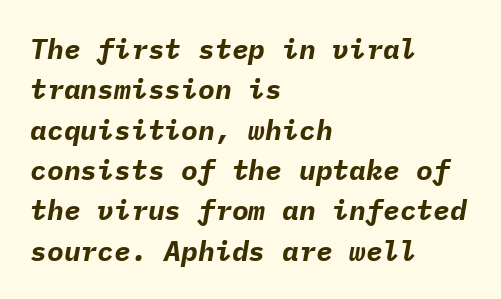
Vertical spacing — default. The face used here is rendered with its standard letterfit. This sample has the even, mechanical cadence of fixed-width lettering. The whole block is typeset with a tilt. Emphasis by weight is at full strength: bold.
